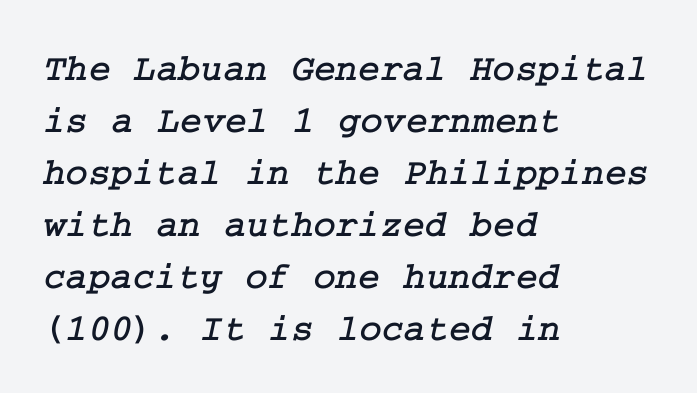
{"serif": "yes", "width": "normal", "stroke_contrast": "low", "x_height": "medium", "underline": "no", "align": "left", "line_spacing": "normal", "line_spacing_ratio": 1.37, "letter_spacing": "normal", "letter_spacing_em": 0.0, "glyph_px": 38}
